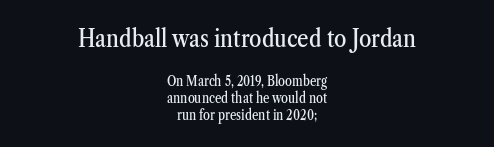
Anything drawn beneath the words? Only blank space. The specimen reads as upright at a glance. The rendering shrinks the type as you move from the upper chunk to the lower. Notice how the passage keeps no hard edge, just a central spine. Short note: letters normally spaced.
